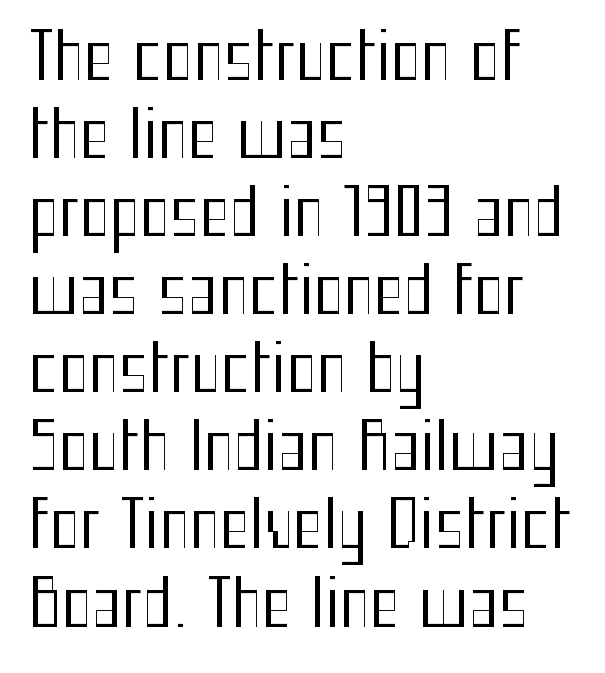
The image shows 64 px regular-weight, condensed sans-serif type, upright; set left-aligned, line spacing 1.22x, normal letter spacing, not underlined; medium stroke contrast and a medium x-height.
